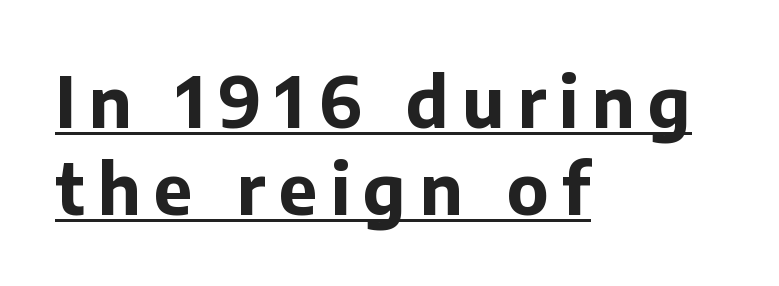
Notice how the stems are strictly vertical — no italics here. The glyphs have the mass of a bold cut. Notice how the passage keeps a crisp vertical edge on the left only. Are there feet on the stems? There aren't — it's a sans.
